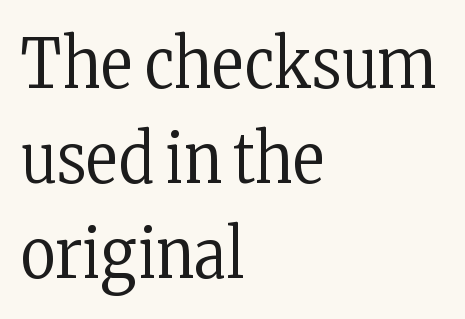
The image shows 68 px regular-weight, condensed serif type, upright; set left-aligned, normal line spacing (1.4x), normal letter spacing, not underlined; low stroke contrast and a medium x-height.
